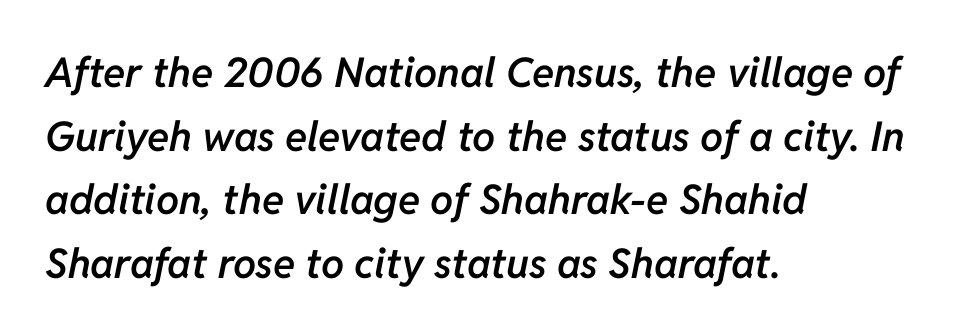
The image shows 41 px semibold type, italic (leaning right); set left-aligned, normal line spacing (1.55x), normal letter spacing, not underlined; low stroke contrast and a medium x-height.
